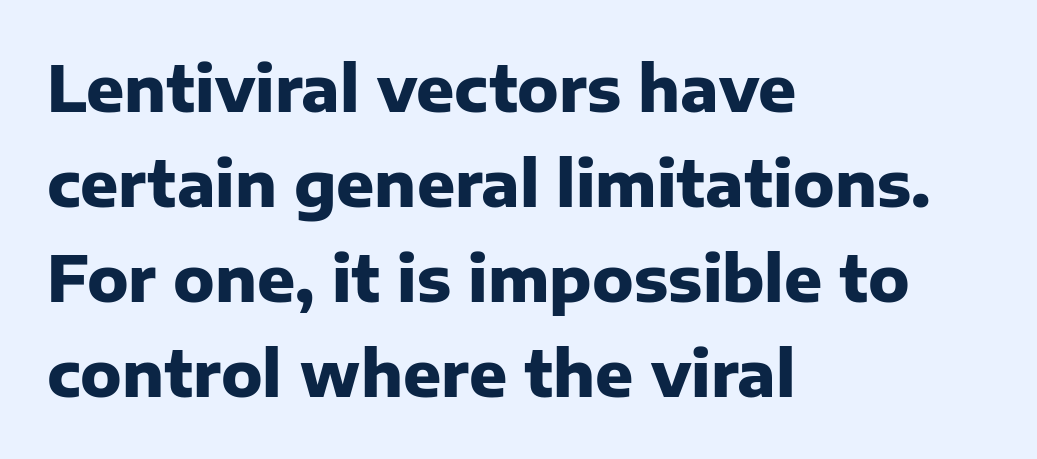
Q: Is the text bold? A: Yes.
Q: Is the text italic (slanted)? A: No, it is upright.
Q: Is the typeface a serif or a sans-serif typeface? A: Sans-serif.
Q: Is the text underlined? A: No.
Q: How is the paragraph aligned? A: Left-aligned.
Q: Is the spacing between letters normal or unusually wide? A: Normal.
Q: Is the spacing between lines tight, normal or loose? A: Normal.
Q: Width (condensed, normal, or wide)? A: Normal.
Q: Stroke contrast? A: Low.
Q: x-height? A: Medium.
Q: Monospaced? A: No.
